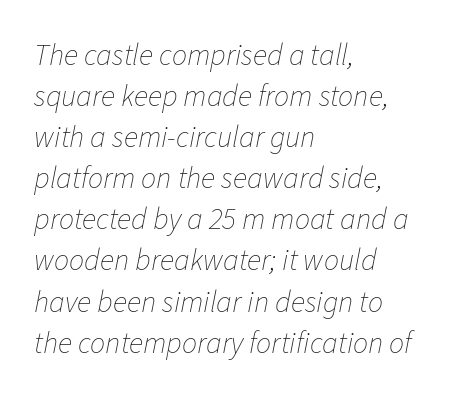
The image shows 30 px thin type, italic (leaning right); set left-aligned, normal line spacing (1.37x), normal letter spacing, not underlined; low stroke contrast and a medium x-height.
